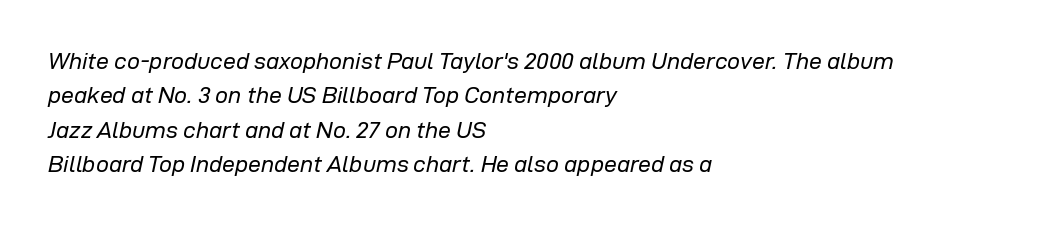
This sample keeps an unexceptional amount of space between lines. The passage shown is not bold in any degree. If you drew a ruler down the left edge, every line would touch it. Glance below the letters and you will spot only blank space.
